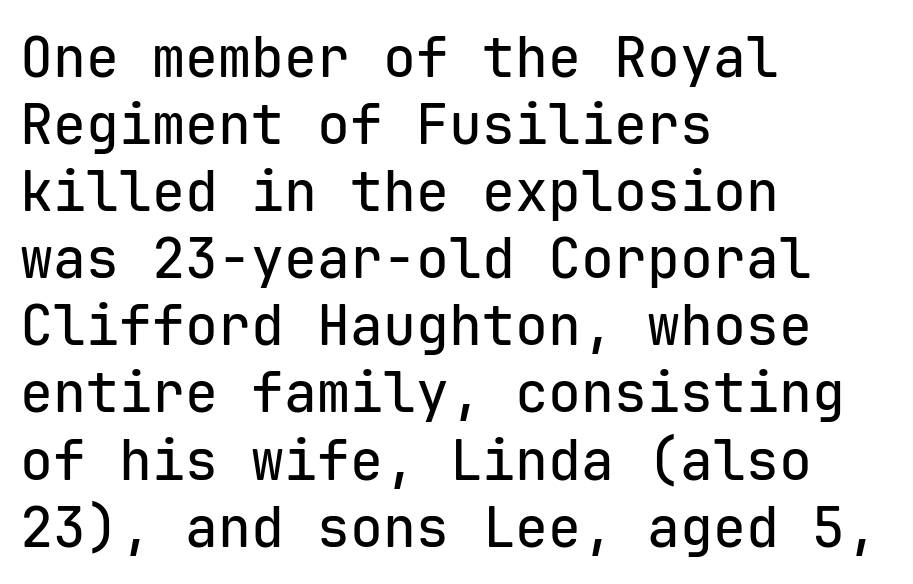
Q: Is the text italic (slanted)? A: No, it is upright.
Q: Is the typeface a serif or a sans-serif typeface? A: Sans-serif.
Q: Is the text underlined? A: No.
Q: How is the paragraph aligned? A: Left-aligned.
Q: Is the spacing between letters normal or unusually wide? A: Normal.
Q: Width (condensed, normal, or wide)? A: Normal.
Q: Stroke contrast? A: Low.
Q: x-height? A: Medium.
Q: Monospaced? A: Yes.
